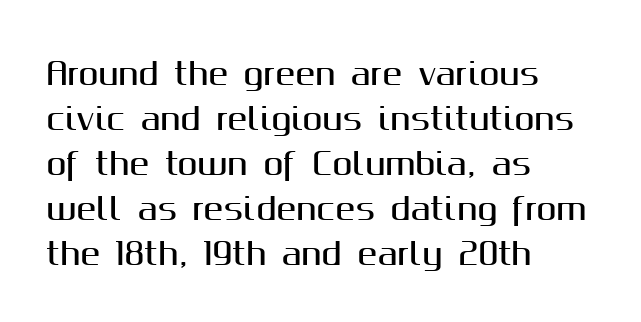
{"serif": "no", "italic": "no", "width": "normal", "stroke_contrast": "medium", "x_height": "medium", "monospaced": "no", "underline": "no", "align": "left", "line_spacing": "normal", "line_spacing_ratio": 1.5, "letter_spacing": "normal", "letter_spacing_em": 0.0, "glyph_px": 30}
